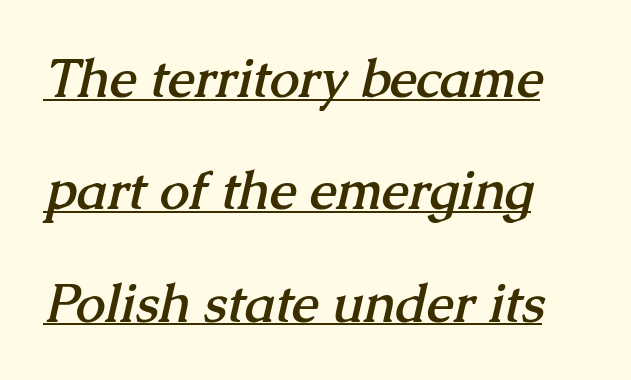
The image shows 53 px semibold serif type; set left-aligned, loose line spacing (2.12x), normal letter spacing, underlined; medium stroke contrast and a medium x-height.
